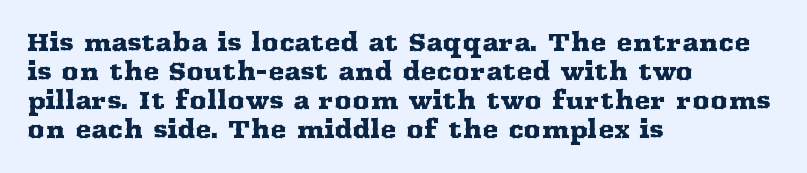
{"italic": "no", "underline": "no", "align": "left", "line_spacing_ratio": 1.21, "letter_spacing": "normal", "letter_spacing_em": 0.0, "glyph_px": 24}
